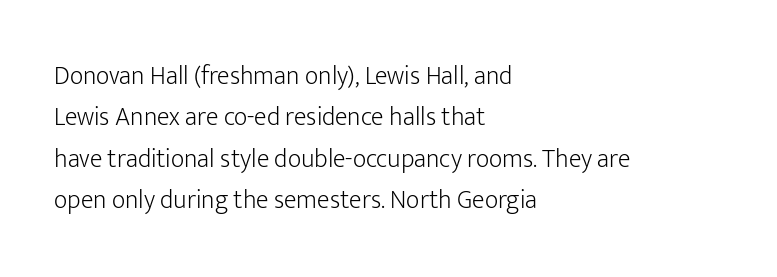
{"italic": "no", "bold": "no", "underline": "no", "align": "left", "line_spacing": "normal", "line_spacing_ratio": 1.59, "letter_spacing": "normal", "letter_spacing_em": 0.0, "glyph_px": 26}
